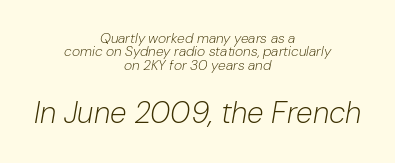
Q: Is the text bold? A: No.
Q: Is the text italic (slanted)? A: Yes, it leans right by about 10 degrees.
Q: Is the text underlined? A: No.
Q: How is the paragraph aligned? A: Centered.
Q: Is the spacing between letters normal or unusually wide? A: Normal.
Q: Is the spacing between lines tight, normal or loose? A: Tight.
Q: Which block of text is set in a larger size, the first (top) or the second (bottom)? A: The second (bottom) one.
Q: Width (condensed, normal, or wide)? A: Normal.
Q: Stroke contrast? A: Low.
Q: x-height? A: Medium.
Q: Monospaced? A: No.
